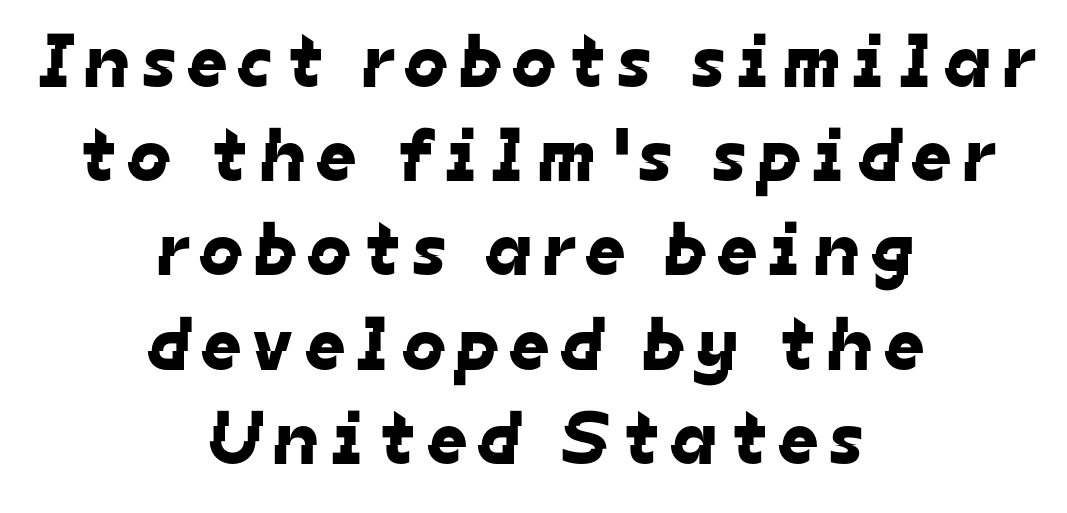
The image shows 76 px sans-serif type; set centered, line spacing 1.24x, not underlined; low stroke contrast and a medium x-height.
